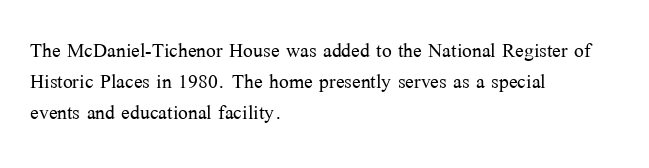
The image shows 26 px text type, upright; set left-aligned, line spacing 1.2x, normal letter spacing, not underlined.
